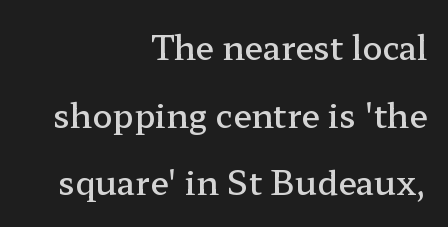
{"serif": "yes", "italic": "no", "bold": "semi", "weight": "semibold", "width": "wide", "stroke_contrast": "low", "x_height": "medium", "monospaced": "no", "underline": "no", "align": "right", "line_spacing": "loose", "line_spacing_ratio": 2.05, "letter_spacing": "normal", "letter_spacing_em": 0.0, "glyph_px": 33}
